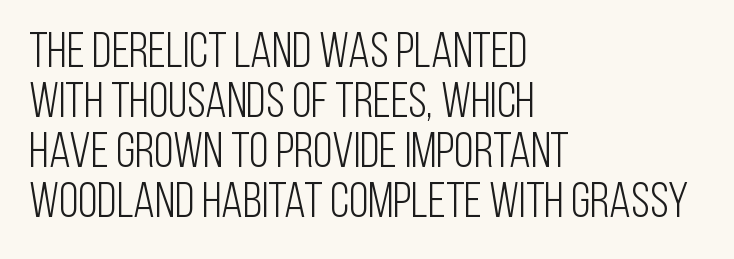
The image shows 50 px light, condensed sans-serif type, upright; set left-aligned, tight line spacing (1.0x), normal letter spacing, not underlined; low stroke contrast and a large x-height.
